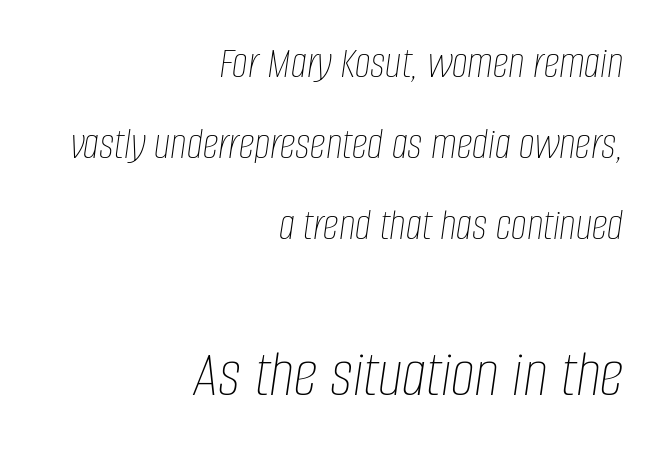
Q: Is the text bold? A: No.
Q: Is the text italic (slanted)? A: Yes, it leans right by about 8 degrees.
Q: Is the text underlined? A: No.
Q: How is the paragraph aligned? A: Right-aligned.
Q: Is the spacing between letters normal or unusually wide? A: Normal.
Q: Which block of text is set in a larger size, the first (top) or the second (bottom)? A: The second (bottom) one.
Q: Width (condensed, normal, or wide)? A: Condensed.
Q: Stroke contrast? A: Low.
Q: x-height? A: Large.
Q: Monospaced? A: No.
